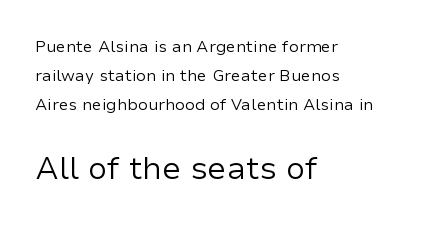
The image shows 31 px regular-weight sans-serif type, upright; set left-aligned, line spacing 1.81x, normal letter spacing, not underlined; the second (bottom) block is 1.94x larger; low stroke contrast and a medium x-height.
